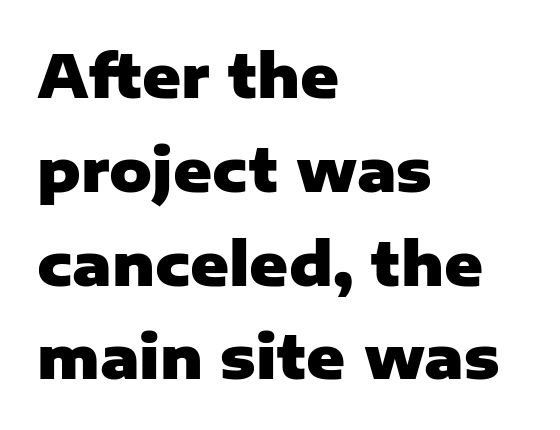
The image shows 59 px heavy sans-serif type, upright; set left-aligned, normal line spacing (1.59x), normal letter spacing, not underlined; low stroke contrast and a medium x-height.
